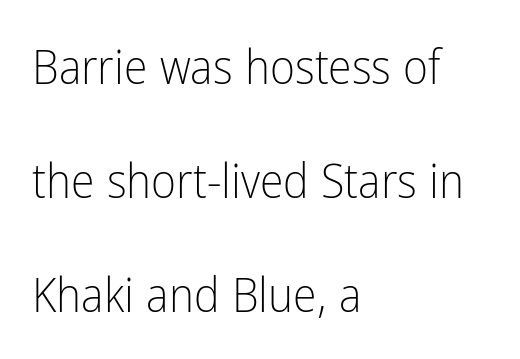
{"serif": "no", "italic": "no", "bold": "no", "weight": "light", "width": "condensed", "stroke_contrast": "low", "x_height": "medium", "monospaced": "no", "underline": "no", "align": "left", "line_spacing": "loose", "line_spacing_ratio": 2.37, "letter_spacing": "normal", "letter_spacing_em": 0.0, "glyph_px": 48}
